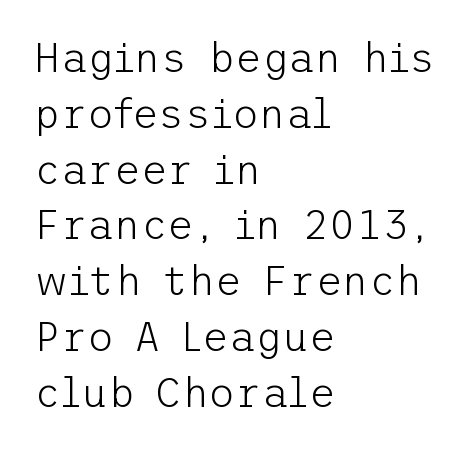
The rows are spaced the way most documents space them. Italic? Not at all — the glyphs are vertical. Vertical stems look standard width or narrower in stroke. Tracking value appears to be zero — textbook default spacing. Unmarked baselines from the first word to the last.
